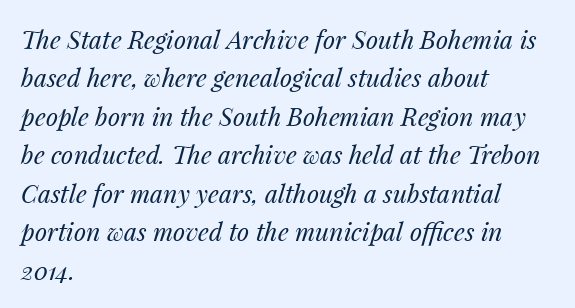
Q: Is the text bold? A: No.
Q: Is the text italic (slanted)? A: Yes, it leans right by about 14 degrees.
Q: Is the text underlined? A: No.
Q: How is the paragraph aligned? A: Left-aligned.
Q: Is the spacing between letters normal or unusually wide? A: Normal.
Q: Is the spacing between lines tight, normal or loose? A: Normal.
